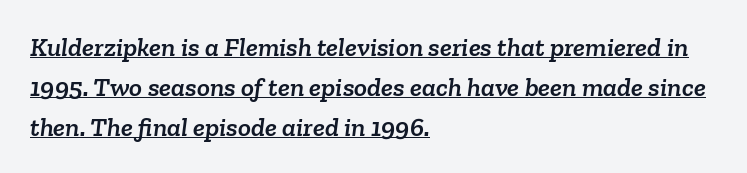
{"underline": "yes", "align": "left", "line_spacing": "normal", "line_spacing_ratio": 1.48, "letter_spacing": "normal", "letter_spacing_em": 0.0, "glyph_px": 27}
